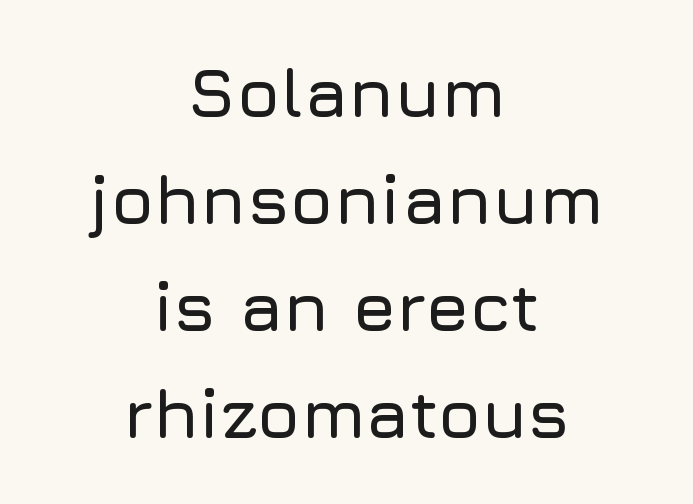
{"serif": "no", "italic": "no", "width": "normal", "stroke_contrast": "low", "x_height": "medium", "monospaced": "no", "underline": "no", "align": "center", "line_spacing": "normal", "line_spacing_ratio": 1.53, "letter_spacing": "normal", "letter_spacing_em": 0.0, "glyph_px": 70}
